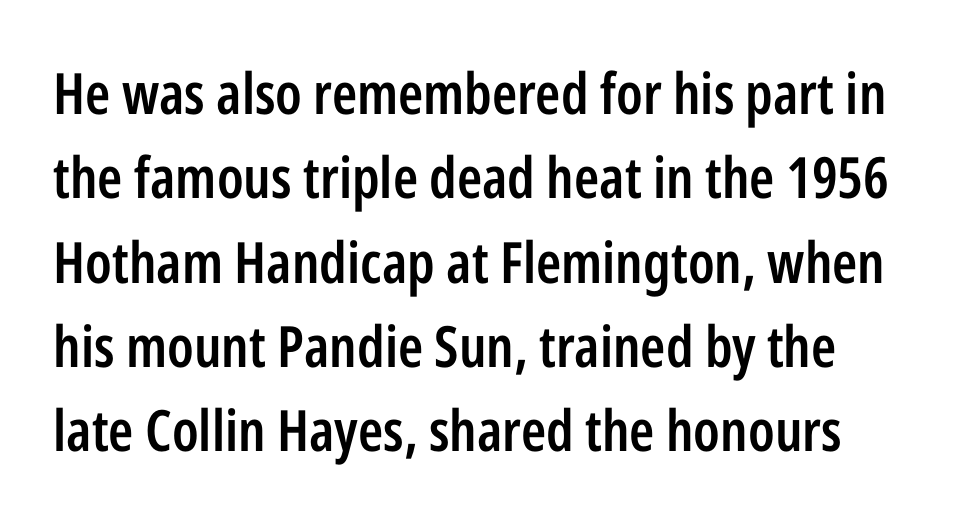
Q: Is the text bold? A: Semi-bold.
Q: Is the text italic (slanted)? A: No, it is upright.
Q: Is the typeface a serif or a sans-serif typeface? A: Sans-serif.
Q: Is the text underlined? A: No.
Q: Is the spacing between letters normal or unusually wide? A: Normal.
Q: Is the spacing between lines tight, normal or loose? A: Normal.
Q: Width (condensed, normal, or wide)? A: Condensed.
Q: Stroke contrast? A: Low.
Q: x-height? A: Medium.
Q: Monospaced? A: No.
